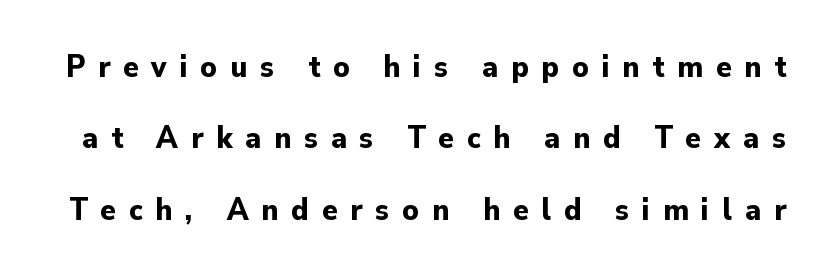
Spacing verdict: proportional, widths tailored to each character. Widely set lines give the paragraph a tall, airy silhouette. Is the letter spacing exaggerated? Yes — the characters are pushed far apart. Vertical strokes here are truly vertical. Note: no serifs on the glyphs. Underlining? Definitely not there.
